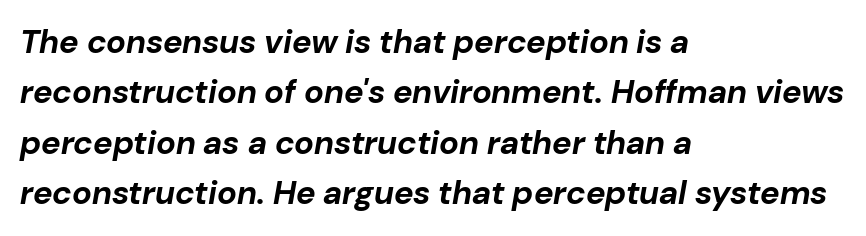
{"italic": "yes", "lean": "right", "slant_degrees": 10, "bold": "yes", "weight": "bold", "width": "normal", "stroke_contrast": "low", "x_height": "medium", "monospaced": "no", "underline": "no", "align": "left", "line_spacing": "normal", "line_spacing_ratio": 1.53, "letter_spacing": "normal", "letter_spacing_em": 0.0, "glyph_px": 33}
